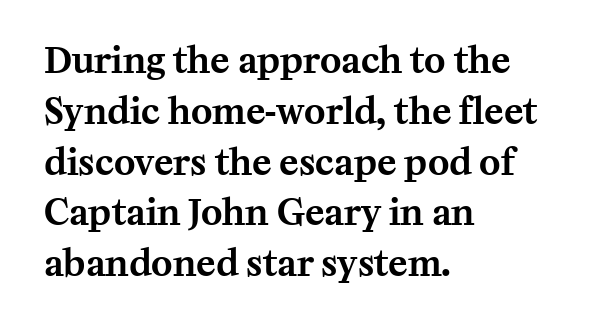
{"serif": "yes", "italic": "no", "width": "normal", "stroke_contrast": "medium", "x_height": "medium", "monospaced": "no", "underline": "no", "align": "left", "line_spacing": "normal", "line_spacing_ratio": 1.41, "letter_spacing": "normal", "letter_spacing_em": 0.0, "glyph_px": 36}
